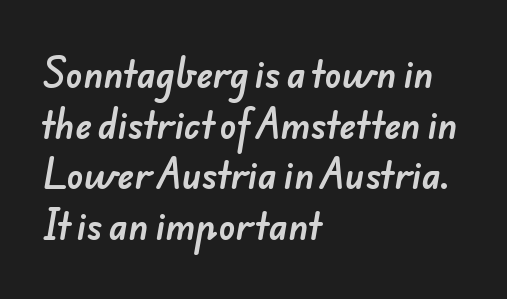
The image shows 35 px sans-serif type; set left-aligned, normal line spacing (1.45x), normal letter spacing, not underlined; low stroke contrast and a small x-height.
